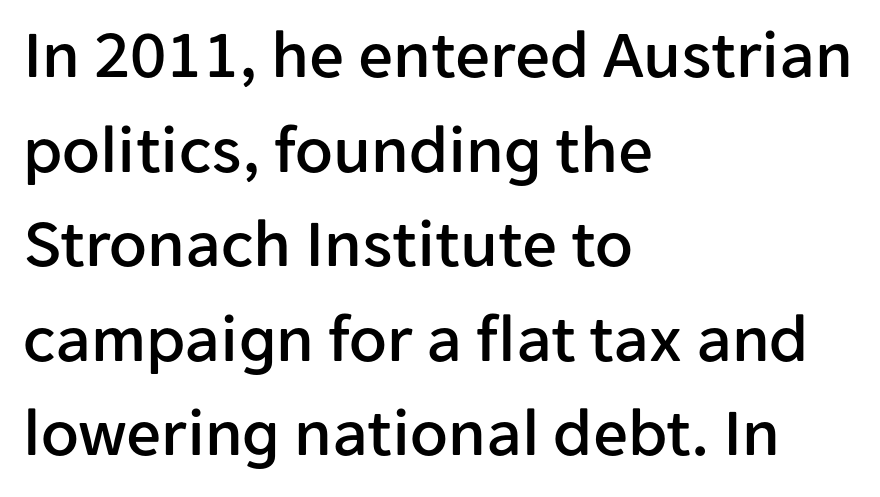
The image shows 69 px sans-serif type, upright; set left-aligned, normal line spacing (1.37x), normal letter spacing, not underlined; low stroke contrast and a medium x-height.
